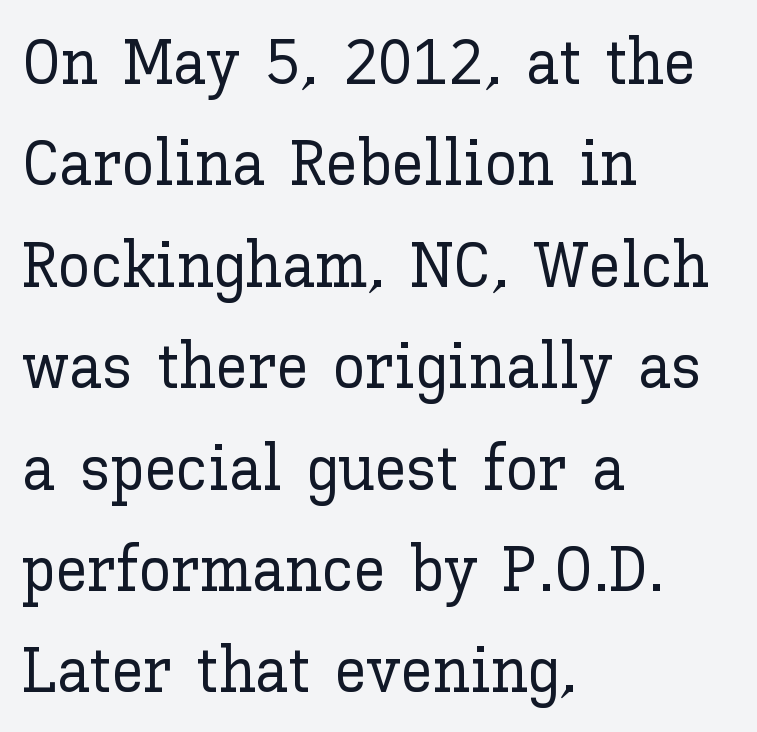
The image shows 65 px text type, upright; set left-aligned, normal line spacing (1.56x), normal letter spacing, not underlined; low stroke contrast and a medium x-height.
